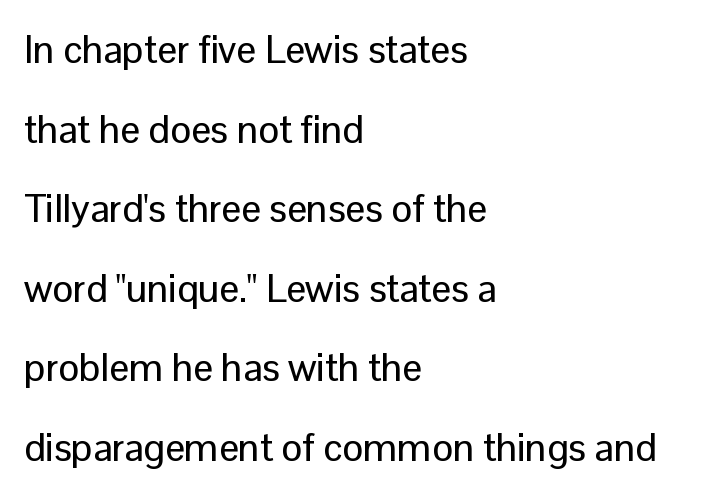
Q: Is the text italic (slanted)? A: No, it is upright.
Q: Is the typeface a serif or a sans-serif typeface? A: Sans-serif.
Q: Is the text underlined? A: No.
Q: How is the paragraph aligned? A: Left-aligned.
Q: Is the spacing between letters normal or unusually wide? A: Normal.
Q: Is the spacing between lines tight, normal or loose? A: Loose.
Q: Width (condensed, normal, or wide)? A: Normal.
Q: Stroke contrast? A: Low.
Q: x-height? A: Medium.
Q: Monospaced? A: No.
